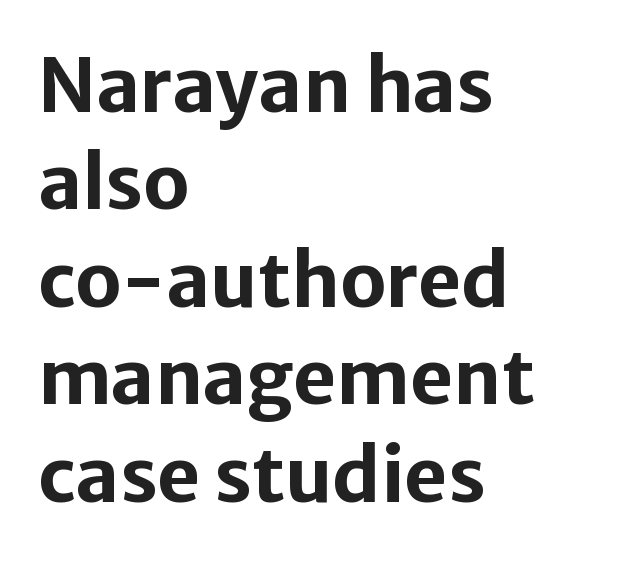
The image shows 75 px bold sans-serif type, upright; set left-aligned, normal line spacing (1.3x), normal letter spacing, not underlined; low stroke contrast and a medium x-height.
